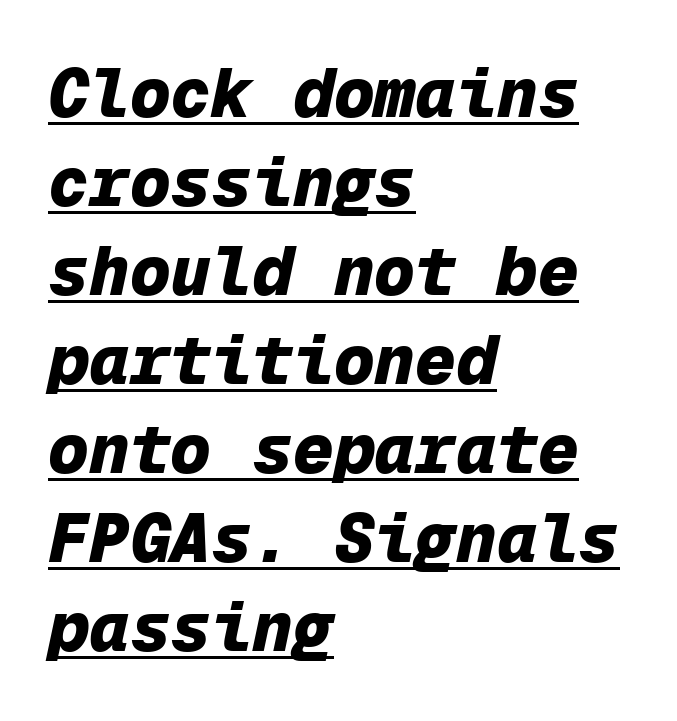
{"italic": "yes", "lean": "right", "slant_degrees": 12, "bold": "yes", "weight": "heavy", "width": "normal", "stroke_contrast": "low", "x_height": "medium", "monospaced": "yes", "underline": "yes", "align": "left", "line_spacing": "normal", "line_spacing_ratio": 1.31, "letter_spacing": "normal", "letter_spacing_em": 0.0, "glyph_px": 68}
